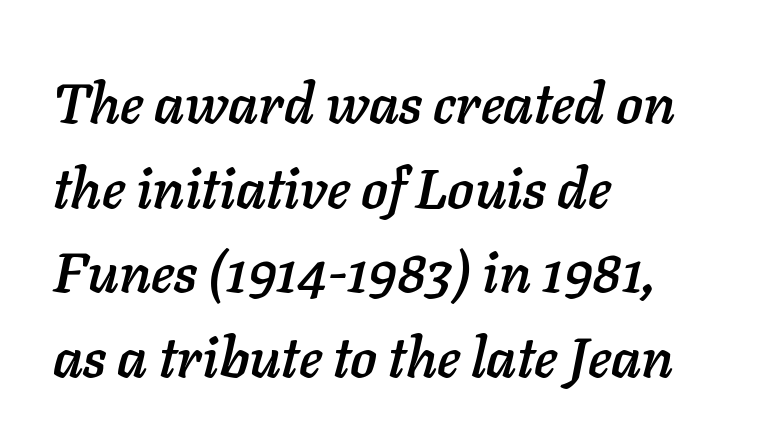
{"italic": "yes", "lean": "right", "slant_degrees": 11, "width": "normal", "stroke_contrast": "low", "x_height": "medium", "monospaced": "no", "underline": "no", "align": "left", "line_spacing": "normal", "line_spacing_ratio": 1.51, "letter_spacing": "normal", "letter_spacing_em": 0.0, "glyph_px": 56}
